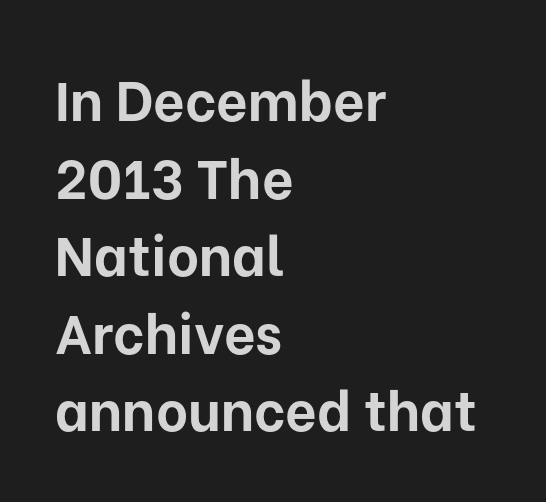
A typesetter would call this zero additional tracking. Nobody drew a line under any word here. Bold? Absolutely — the strokes are thick and heavy. Do the characters align in a grid? No, the font is proportional. Typographically, this falls in the sans-serif category.
